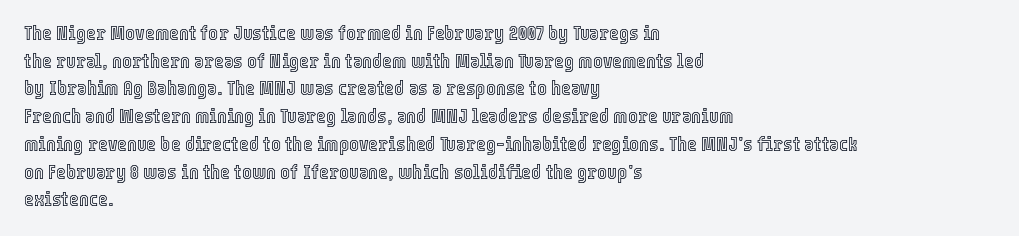
Every character sits straight up, as roman type does. Decoration check: the copy has no underline. A normal amount of white space separates one row of letters from the next. The passage shown has conventional tracking throughout.
